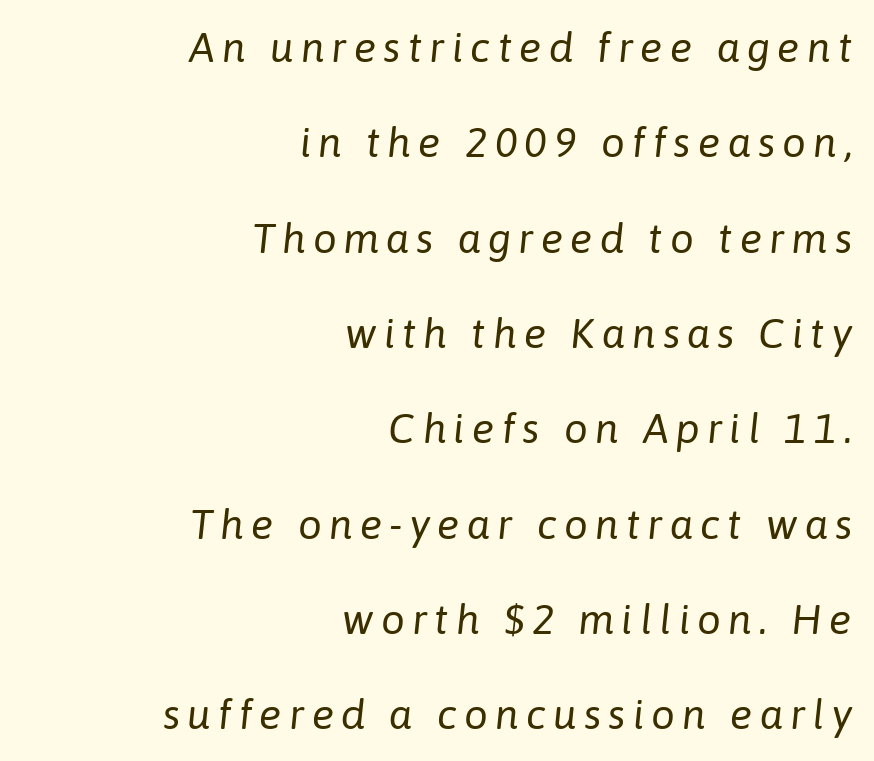
The image shows 42 px regular-weight type, italic (leaning right); set right-aligned, loose line spacing (2.27x), not underlined; low stroke contrast and a medium x-height.
